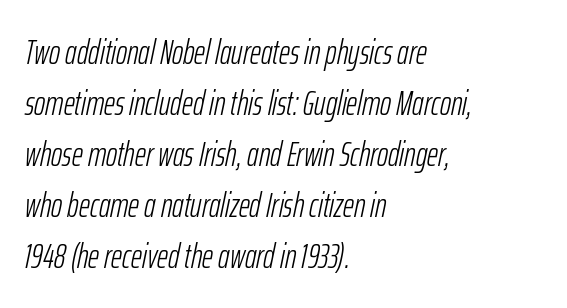
The setting favours the left margin, as ordinary paragraphs usually do. The typesetting does not lean heavy: it is not bold. It's the slanting kind of type. Whoever set this chose a conventional vertical rhythm.
